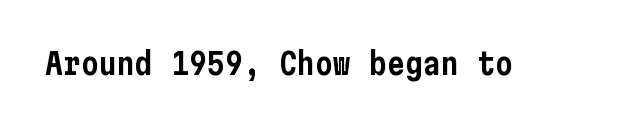
{"serif": "no", "italic": "no", "width": "condensed", "stroke_contrast": "low", "x_height": "medium", "underline": "no", "letter_spacing": "normal", "letter_spacing_em": 0.0, "glyph_px": 30}
